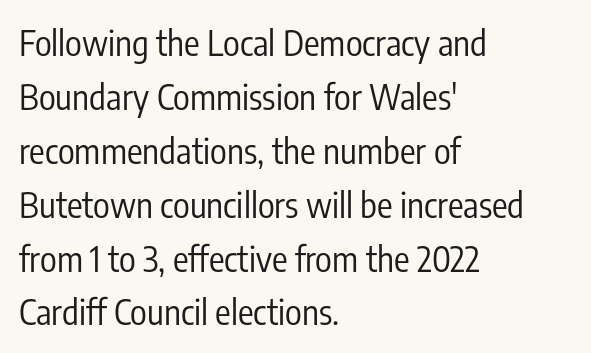
Q: Is the text bold? A: No.
Q: Is the text italic (slanted)? A: No, it is upright.
Q: Is the typeface a serif or a sans-serif typeface? A: Sans-serif.
Q: Is the text underlined? A: No.
Q: How is the paragraph aligned? A: Left-aligned.
Q: Is the spacing between letters normal or unusually wide? A: Normal.
Q: Is the spacing between lines tight, normal or loose? A: Normal.
Q: Width (condensed, normal, or wide)? A: Condensed.
Q: Stroke contrast? A: Low.
Q: x-height? A: Medium.
Q: Monospaced? A: No.
